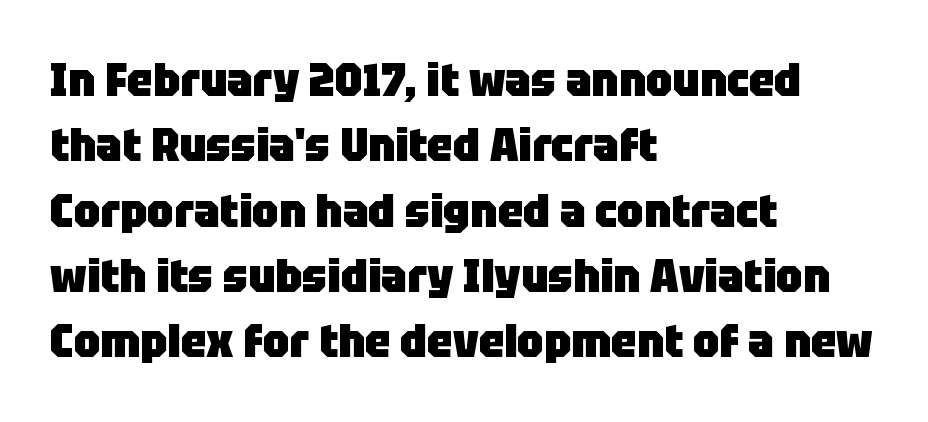
Q: Is the text bold? A: Yes.
Q: Is the text italic (slanted)? A: No, it is upright.
Q: Is the typeface a serif or a sans-serif typeface? A: Sans-serif.
Q: Is the text underlined? A: No.
Q: How is the paragraph aligned? A: Left-aligned.
Q: Is the spacing between letters normal or unusually wide? A: Normal.
Q: Is the spacing between lines tight, normal or loose? A: Normal.
Q: Width (condensed, normal, or wide)? A: Normal.
Q: Stroke contrast? A: Low.
Q: x-height? A: Large.
Q: Monospaced? A: No.
